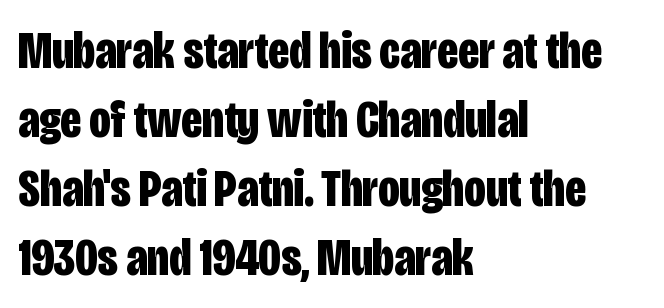
Heavy, bold letterforms. Character widths vary here, with narrow letters taking less room than wide ones. This rendering leaves character spacing at its baseline value. The type sits square on the baseline with zero lean.
